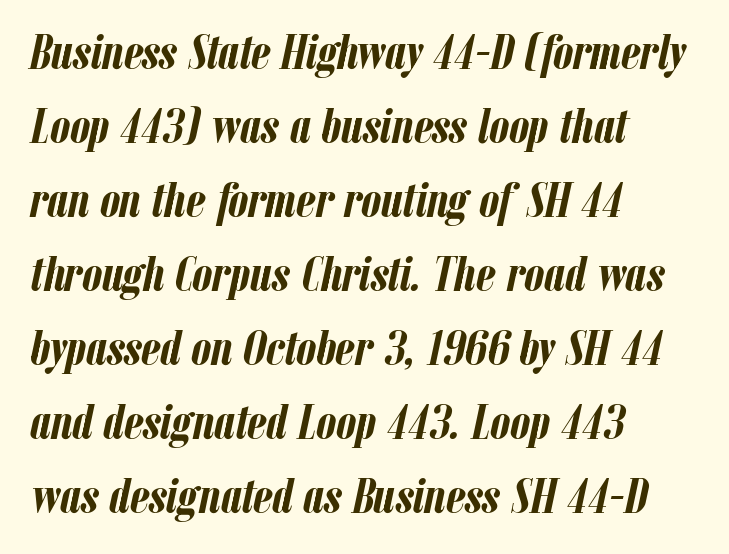
The image shows 50 px semibold, condensed type, italic (leaning right); set left-aligned, normal line spacing (1.48x), normal letter spacing, not underlined; low stroke contrast and a medium x-height.
